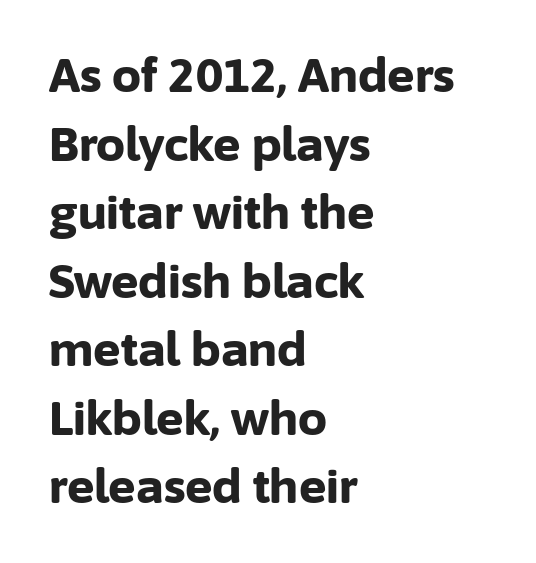
Q: Is the text bold? A: Yes.
Q: Is the text italic (slanted)? A: No, it is upright.
Q: Is the typeface a serif or a sans-serif typeface? A: Sans-serif.
Q: Is the text underlined? A: No.
Q: How is the paragraph aligned? A: Left-aligned.
Q: Is the spacing between letters normal or unusually wide? A: Normal.
Q: Is the spacing between lines tight, normal or loose? A: Normal.
Q: Width (condensed, normal, or wide)? A: Normal.
Q: Stroke contrast? A: Low.
Q: x-height? A: Medium.
Q: Monospaced? A: No.
